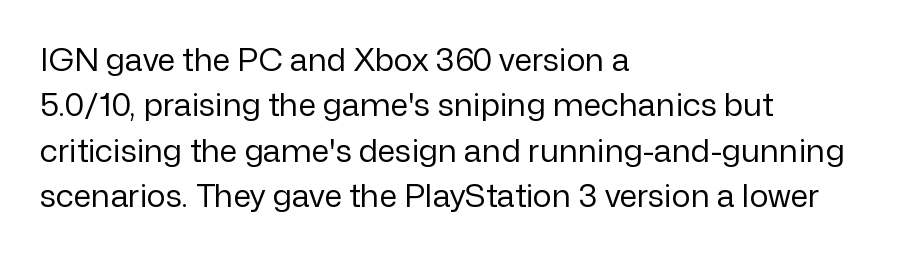
Spacing verdict: proportional, widths tailored to each character. I'd call this a sans setting — the letters go barefoot. No extra ink here — the face is not bold. This rendering uses left alignment, leaving the right contour irregular.
